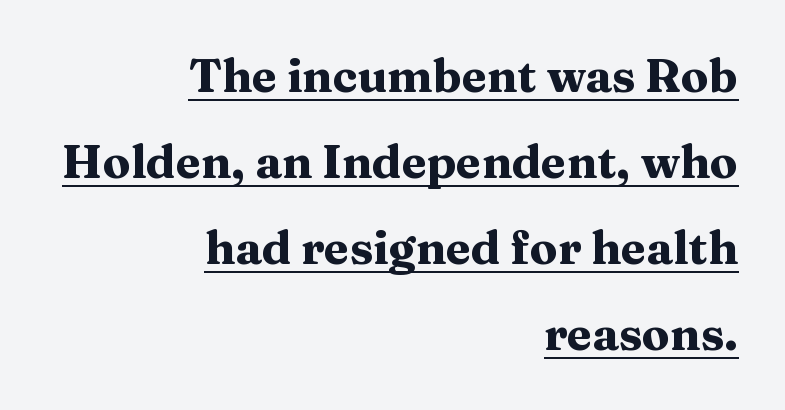
The passage shown is underscored from start to finish. Weight: bold. Do the letters lean? They stand straight. The passage shown is typeset with a serif family. Casual observation: everything's shoved over to the right. The rendering keeps characters at their native spacing.
